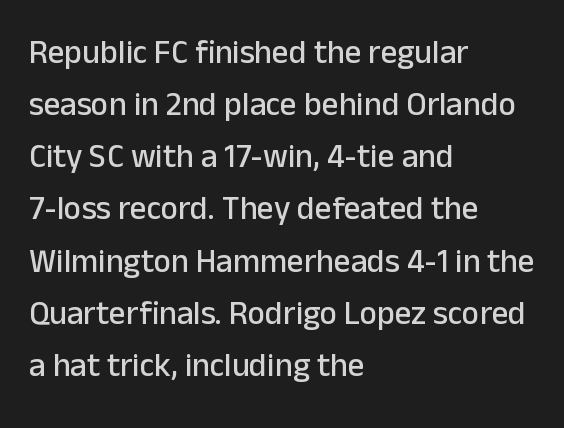
{"serif": "no", "italic": "no", "width": "normal", "stroke_contrast": "low", "x_height": "medium", "monospaced": "no", "underline": "no", "align": "left", "line_spacing": "normal", "line_spacing_ratio": 1.58, "letter_spacing": "normal", "letter_spacing_em": 0.0, "glyph_px": 33}
